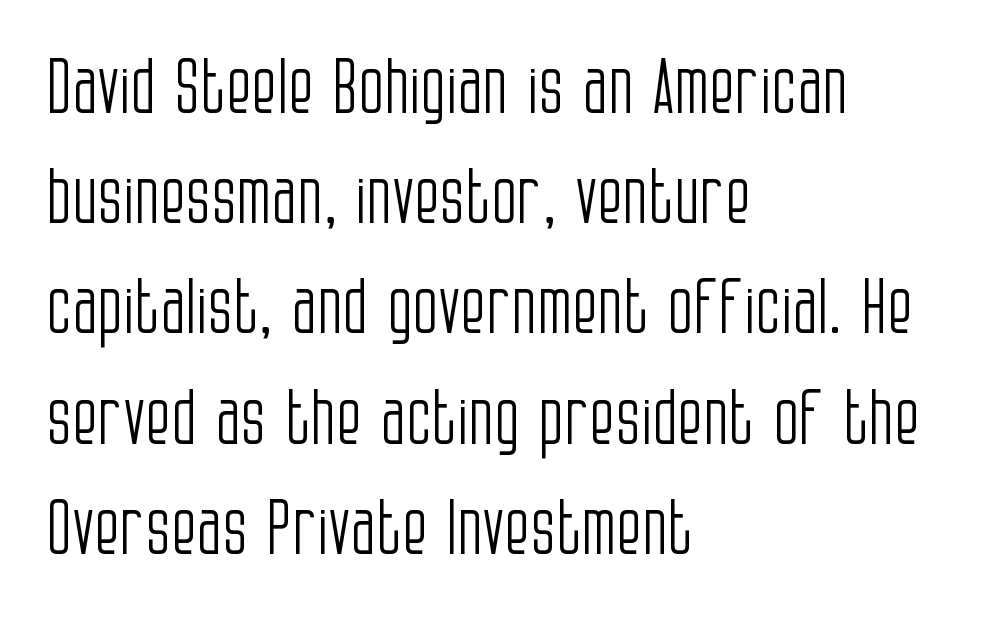
{"serif": "no", "italic": "no", "bold": "no", "weight": "light", "width": "condensed", "stroke_contrast": "low", "x_height": "large", "monospaced": "no", "underline": "no", "align": "left", "line_spacing": "normal", "line_spacing_ratio": 1.47, "letter_spacing": "normal", "letter_spacing_em": 0.0, "glyph_px": 75}
